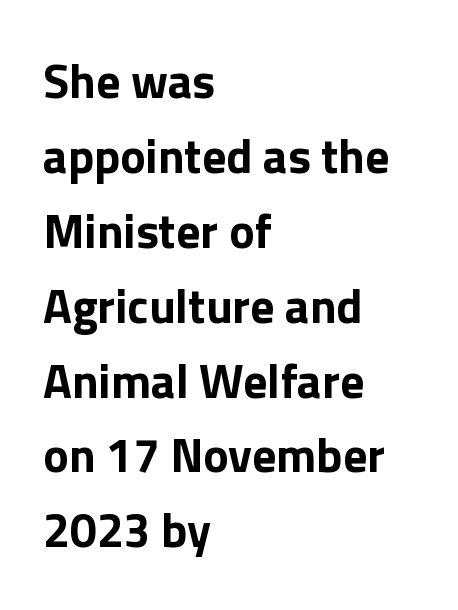
Each letter keeps its own natural width here, so spacing adapts to shape. Short note: letters normally spaced. A sans-serif font was chosen for this passage. Bold? Absolutely — the strokes are thick and heavy.
